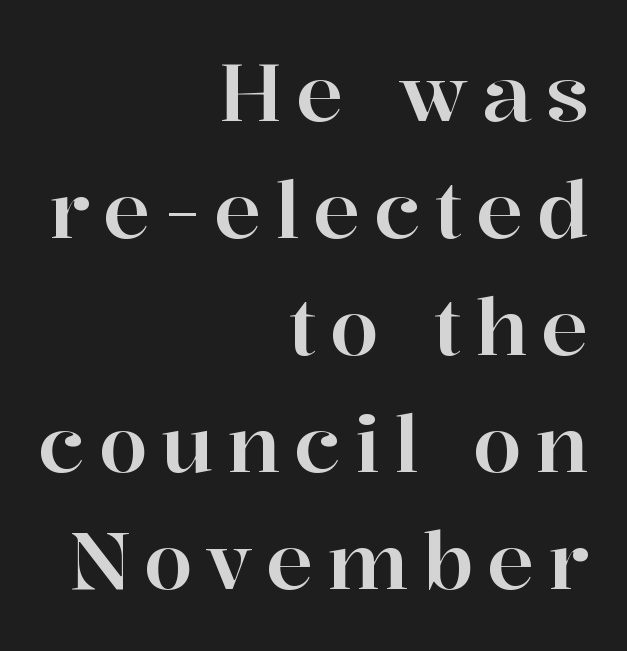
Layout note: lines flush right. Stroke terminals: seriffed. This sample has the flowing, uneven cadence of proportional lettering. Words float on clear page, feet unadorned. Rows of type keep a routine distance in the vertical direction. Designer's note — italics off, roman on.
